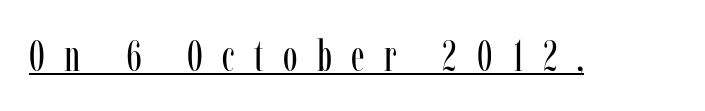
Each line of the rendering has a horizontal stroke beneath the glyphs. When letters stand straight like this, we call the style roman or upright. These glyphs show unthickened strokes, regular width or finer. You can tell from the footed stems that serif type was used.
